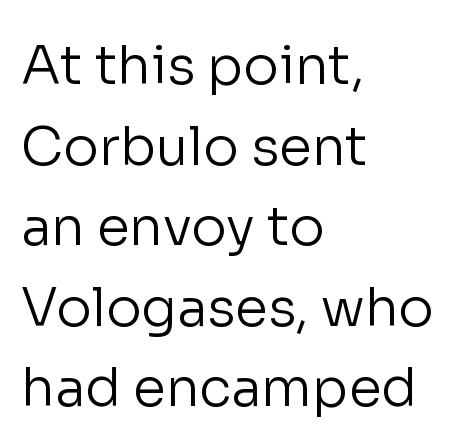
Q: Is the text bold? A: No.
Q: Is the text italic (slanted)? A: No, it is upright.
Q: Is the typeface a serif or a sans-serif typeface? A: Sans-serif.
Q: Is the text underlined? A: No.
Q: How is the paragraph aligned? A: Left-aligned.
Q: Is the spacing between letters normal or unusually wide? A: Normal.
Q: Is the spacing between lines tight, normal or loose? A: Normal.
Q: Width (condensed, normal, or wide)? A: Normal.
Q: Stroke contrast? A: Low.
Q: x-height? A: Medium.
Q: Monospaced? A: No.
